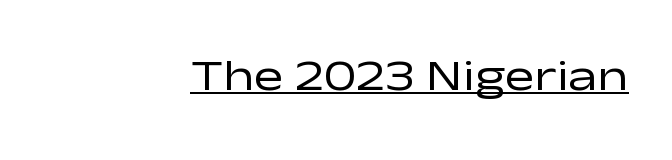
The image shows 44 px regular-weight, wide sans-serif type, upright; set right-aligned, normal letter spacing, underlined; low stroke contrast and a medium x-height.
